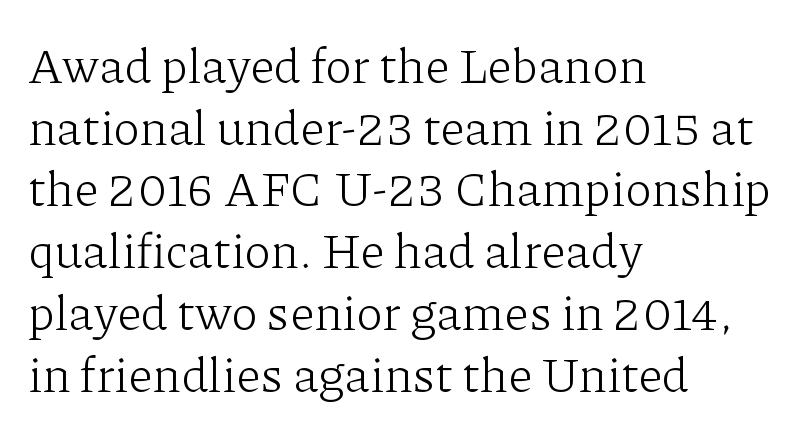
Q: Is the text bold? A: No.
Q: Is the text italic (slanted)? A: No, it is upright.
Q: Is the typeface a serif or a sans-serif typeface? A: Serif.
Q: Is the text underlined? A: No.
Q: How is the paragraph aligned? A: Left-aligned.
Q: Is the spacing between letters normal or unusually wide? A: Normal.
Q: Is the spacing between lines tight, normal or loose? A: Normal.
Q: Width (condensed, normal, or wide)? A: Normal.
Q: Stroke contrast? A: Low.
Q: x-height? A: Medium.
Q: Monospaced? A: No.
